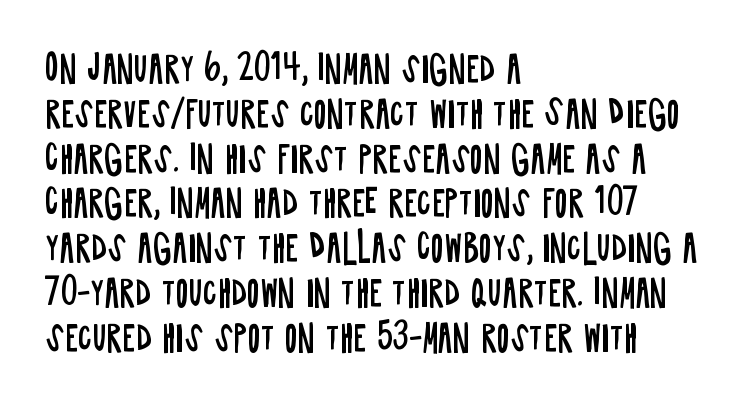
The image shows 35 px regular-weight, condensed sans-serif type, upright; set left-aligned, normal line spacing (1.28x), normal letter spacing, not underlined; low stroke contrast and a large x-height.
